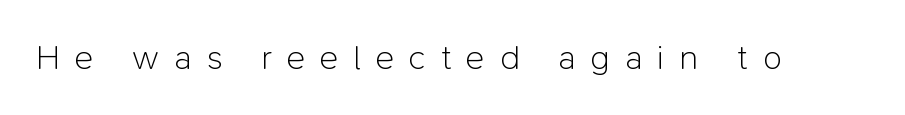
The image shows 35 px light sans-serif type, upright; set unusually wide letter spacing (+0.43 em), not underlined; low stroke contrast and a medium x-height.
